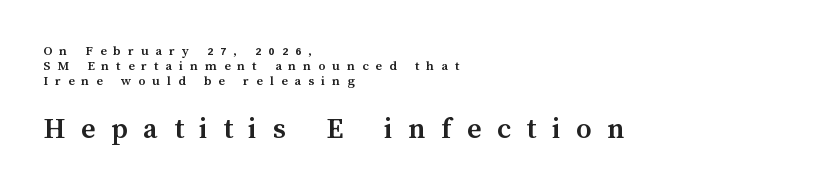
The face used here is rendered with a markedly widened letterfit. No word sits above an underline. Spacing verdict: proportional, widths tailored to each character. Line beginnings align vertically; line endings do not. Does the leading feel generous? Not at all — it's pinched.
